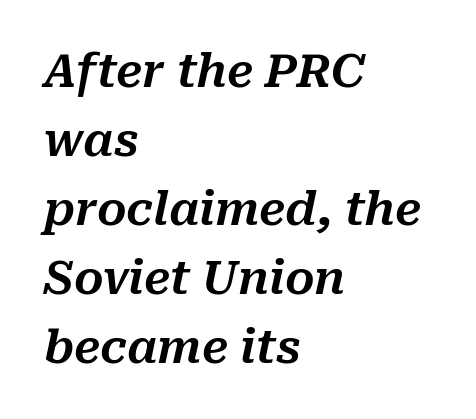
In terms of letterspacing, this is plain default setting. An italicized treatment has been applied to the whole sample. Each letter keeps its own natural width here, so spacing adapts to shape. Line beginnings align vertically; line endings do not. Nobody drew a line under any word here.
